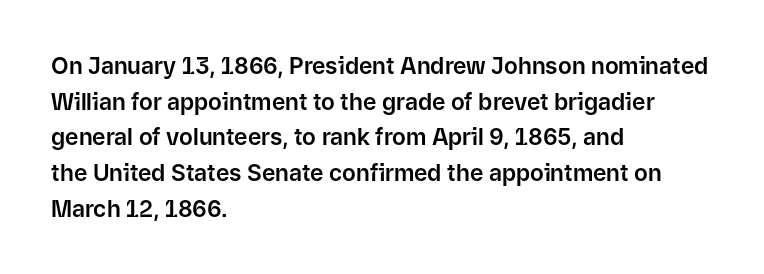
The image shows 23 px text type, upright; set left-aligned, normal line spacing (1.55x), normal letter spacing, not underlined.
